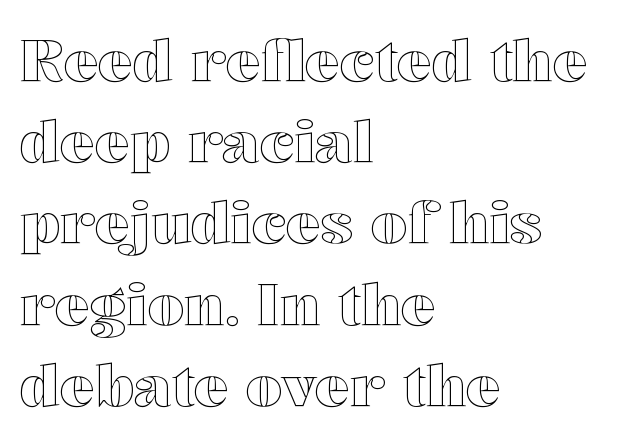
{"italic": "no", "width": "wide", "x_height": "medium", "monospaced": "no", "underline": "no", "align": "left", "line_spacing": "normal", "line_spacing_ratio": 1.4, "letter_spacing": "normal", "letter_spacing_em": 0.0, "glyph_px": 58}
